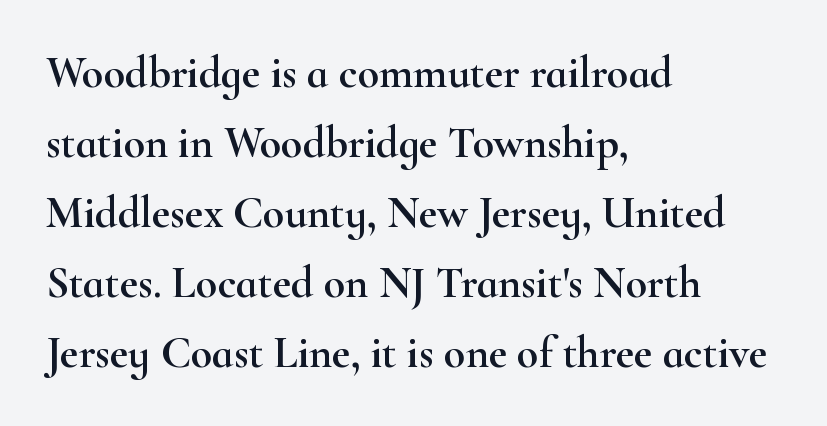
Between one letter and the next there's only the usual sliver of space. It's the straight-up-and-down kind of type. The space beneath each line is pristine and unruled. Casual observation: everything's shoved over to the left.
